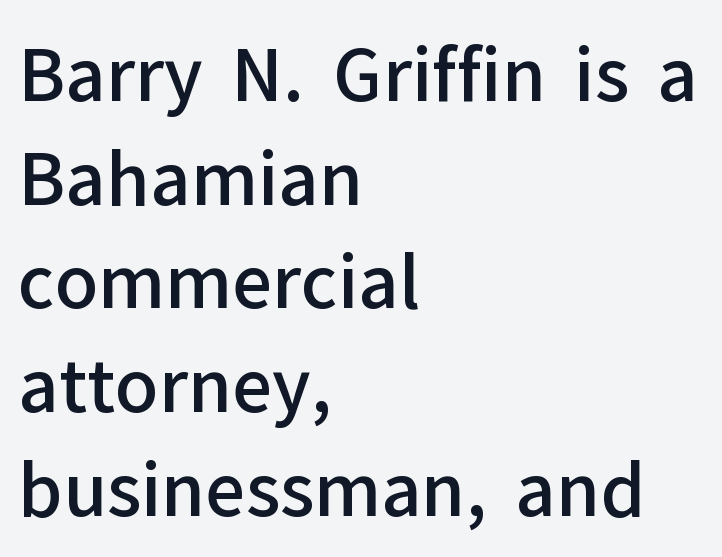
Q: Is the text bold? A: Semi-bold.
Q: Is the text italic (slanted)? A: No, it is upright.
Q: Is the typeface a serif or a sans-serif typeface? A: Sans-serif.
Q: Is the text underlined? A: No.
Q: How is the paragraph aligned? A: Left-aligned.
Q: Is the spacing between letters normal or unusually wide? A: Normal.
Q: Is the spacing between lines tight, normal or loose? A: Normal.
Q: Width (condensed, normal, or wide)? A: Normal.
Q: Stroke contrast? A: Low.
Q: x-height? A: Medium.
Q: Monospaced? A: No.
